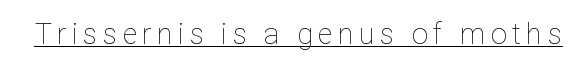
Q: Is the text bold? A: No.
Q: Is the text italic (slanted)? A: No, it is upright.
Q: Is the text underlined? A: Yes.
Q: Width (condensed, normal, or wide)? A: Normal.
Q: Stroke contrast? A: Low.
Q: x-height? A: Medium.
Q: Monospaced? A: No.
